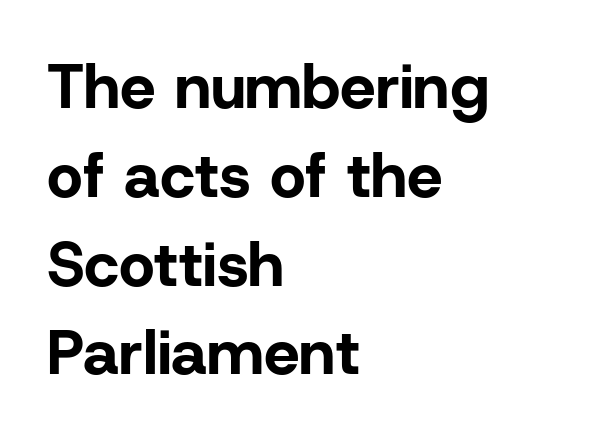
{"serif": "no", "italic": "no", "bold": "yes", "weight": "bold", "width": "normal", "stroke_contrast": "low", "x_height": "medium", "monospaced": "no", "underline": "no", "align": "left", "line_spacing": "normal", "line_spacing_ratio": 1.41, "letter_spacing": "normal", "letter_spacing_em": 0.0, "glyph_px": 63}
